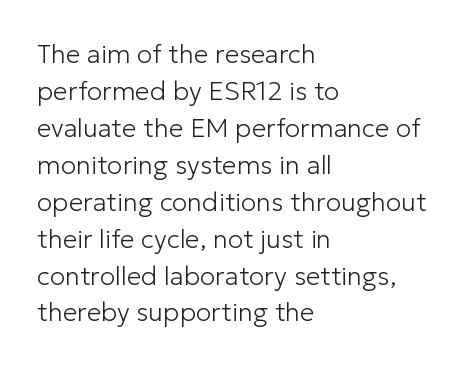
{"italic": "no", "bold": "no", "underline": "no", "align": "left", "line_spacing": "normal", "line_spacing_ratio": 1.42, "letter_spacing": "normal", "letter_spacing_em": 0.0, "glyph_px": 26}
